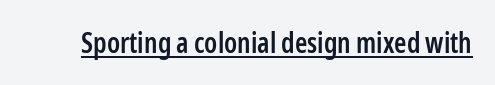
Examine the stroke ends and you'll find no serifs. The passage shown is typed in a proportional face where columns would drift. Tracking value appears to be zero — textbook default spacing. Its strokes are somewhat broadened, the hallmark of semibold type. Rendered with straight, roman letterforms. In designer terms, the underline attribute is active on this setting.
